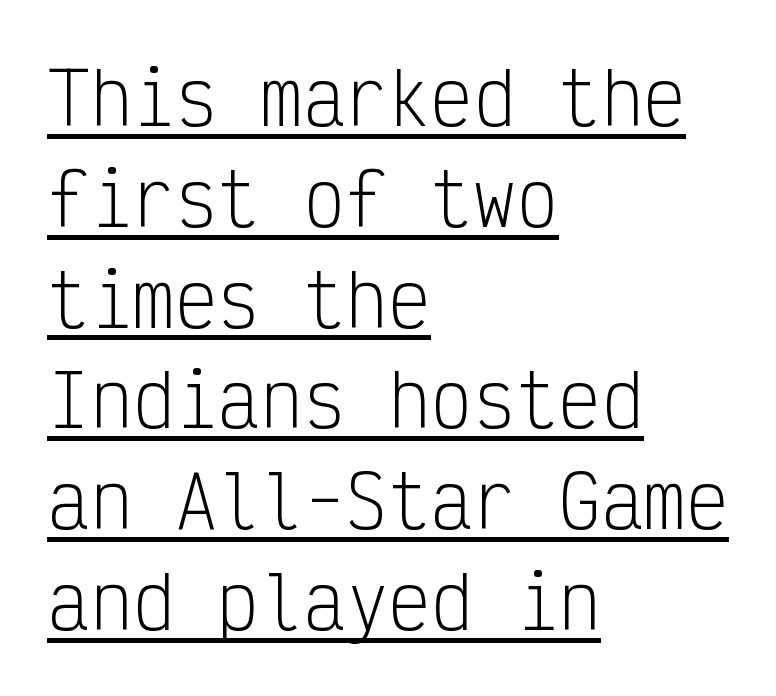
Q: Is the text bold? A: No.
Q: Is the text italic (slanted)? A: No, it is upright.
Q: Is the typeface a serif or a sans-serif typeface? A: Sans-serif.
Q: Is the text underlined? A: Yes.
Q: How is the paragraph aligned? A: Left-aligned.
Q: Is the spacing between letters normal or unusually wide? A: Normal.
Q: Is the spacing between lines tight, normal or loose? A: Normal.
Q: Width (condensed, normal, or wide)? A: Condensed.
Q: Stroke contrast? A: Low.
Q: x-height? A: Medium.
Q: Monospaced? A: Yes.
